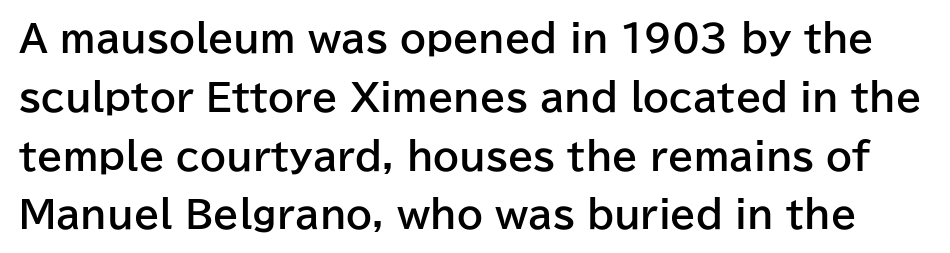
Q: Is the text bold? A: Yes.
Q: Is the text italic (slanted)? A: No, it is upright.
Q: Is the typeface a serif or a sans-serif typeface? A: Sans-serif.
Q: Is the text underlined? A: No.
Q: Is the spacing between letters normal or unusually wide? A: Normal.
Q: Is the spacing between lines tight, normal or loose? A: Normal.
Q: Width (condensed, normal, or wide)? A: Normal.
Q: Stroke contrast? A: Low.
Q: x-height? A: Medium.
Q: Monospaced? A: No.
